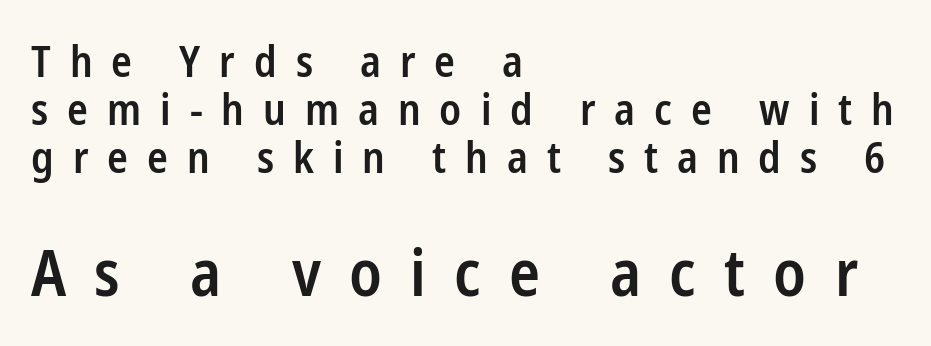
Q: Is the text bold? A: Semi-bold.
Q: Is the text italic (slanted)? A: No, it is upright.
Q: Is the typeface a serif or a sans-serif typeface? A: Sans-serif.
Q: Is the text underlined? A: No.
Q: How is the paragraph aligned? A: Left-aligned.
Q: Is the spacing between letters normal or unusually wide? A: Unusually wide.
Q: Is the spacing between lines tight, normal or loose? A: Tight.
Q: Which block of text is set in a larger size, the first (top) or the second (bottom)? A: The second (bottom) one.
Q: Width (condensed, normal, or wide)? A: Condensed.
Q: Stroke contrast? A: Low.
Q: x-height? A: Medium.
Q: Monospaced? A: No.
